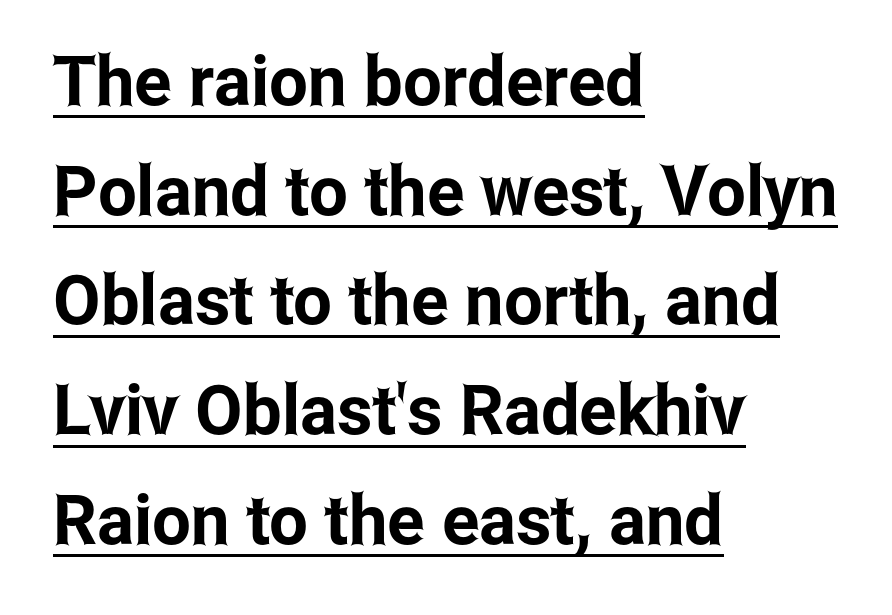
You can tell it's not italic because the verticals are truly vertical. This sample has the flowing, uneven cadence of proportional lettering. Characters follow at the spacing the type designer built in. Font category for this specimen: sans-serif.
